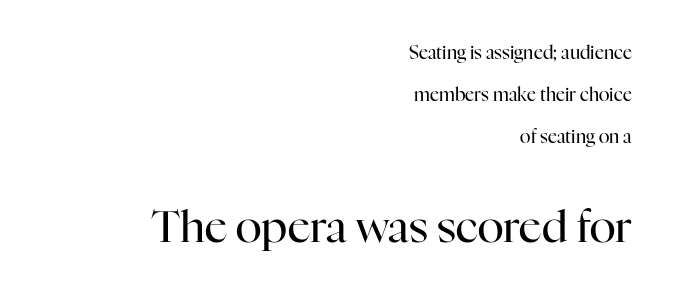
Q: Is the text bold? A: No.
Q: Is the text italic (slanted)? A: No, it is upright.
Q: Is the typeface a serif or a sans-serif typeface? A: Serif.
Q: Is the text underlined? A: No.
Q: How is the paragraph aligned? A: Right-aligned.
Q: Is the spacing between letters normal or unusually wide? A: Normal.
Q: Is the spacing between lines tight, normal or loose? A: Loose.
Q: Which block of text is set in a larger size, the first (top) or the second (bottom)? A: The second (bottom) one.
Q: Width (condensed, normal, or wide)? A: Normal.
Q: Stroke contrast? A: High.
Q: x-height? A: Medium.
Q: Monospaced? A: No.
